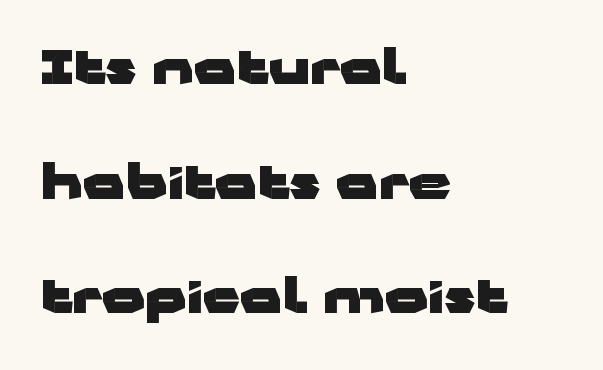
{"serif": "no", "italic": "no", "bold": "yes", "weight": "heavy", "width": "wide", "stroke_contrast": "low", "x_height": "medium", "monospaced": "no", "underline": "no", "align": "left", "line_spacing": "loose", "line_spacing_ratio": 2.44, "letter_spacing": "normal", "letter_spacing_em": 0.0, "glyph_px": 47}
